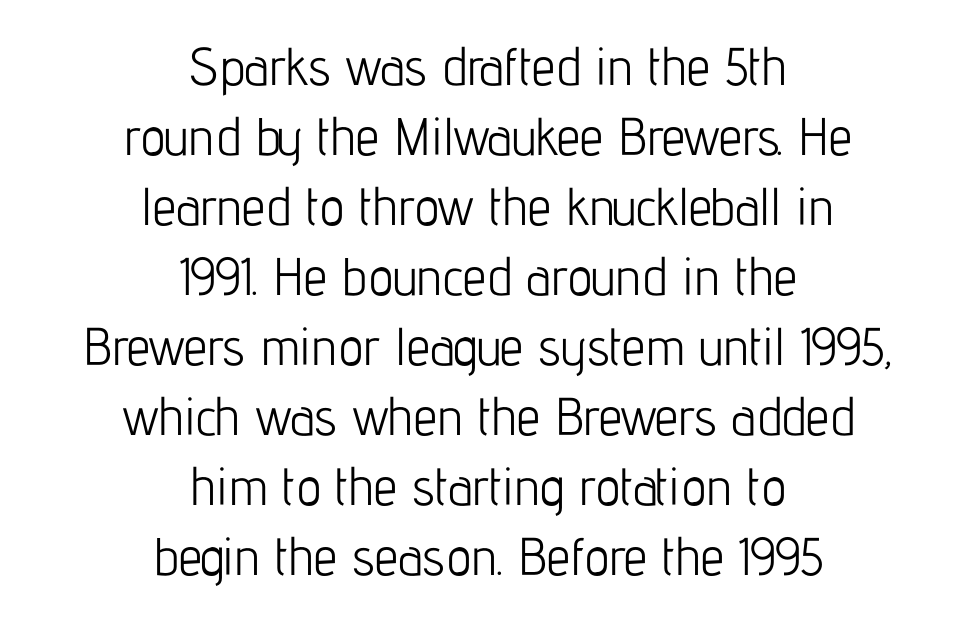
Q: Is the text bold? A: No.
Q: Is the text italic (slanted)? A: No, it is upright.
Q: Is the typeface a serif or a sans-serif typeface? A: Sans-serif.
Q: Is the text underlined? A: No.
Q: How is the paragraph aligned? A: Centered.
Q: Is the spacing between letters normal or unusually wide? A: Normal.
Q: Is the spacing between lines tight, normal or loose? A: Normal.
Q: Width (condensed, normal, or wide)? A: Condensed.
Q: Stroke contrast? A: Low.
Q: x-height? A: Medium.
Q: Monospaced? A: No.
